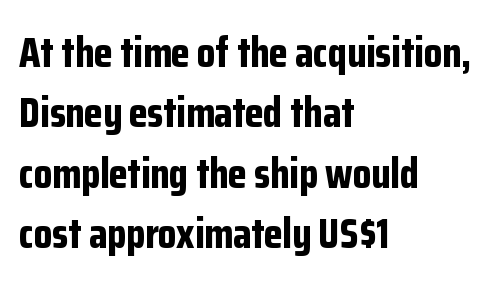
Q: Is the text bold? A: Yes.
Q: Is the text italic (slanted)? A: No, it is upright.
Q: Is the typeface a serif or a sans-serif typeface? A: Sans-serif.
Q: Is the text underlined? A: No.
Q: How is the paragraph aligned? A: Left-aligned.
Q: Is the spacing between letters normal or unusually wide? A: Normal.
Q: Is the spacing between lines tight, normal or loose? A: Normal.
Q: Width (condensed, normal, or wide)? A: Condensed.
Q: Stroke contrast? A: Low.
Q: x-height? A: Medium.
Q: Monospaced? A: No.
